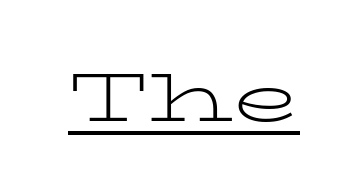
Q: Is the text bold? A: No.
Q: Is the text italic (slanted)? A: No, it is upright.
Q: Is the typeface a serif or a sans-serif typeface? A: Serif.
Q: Is the text underlined? A: Yes.
Q: Is the spacing between letters normal or unusually wide? A: Normal.
Q: Width (condensed, normal, or wide)? A: Wide.
Q: Stroke contrast? A: Low.
Q: x-height? A: Medium.
Q: Monospaced? A: No.
